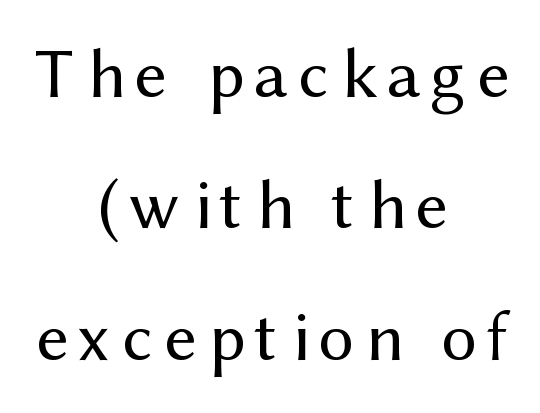
The image shows 71 px regular-weight sans-serif type, upright; set centered, line spacing 1.85x, not underlined; medium stroke contrast and a medium x-height.
